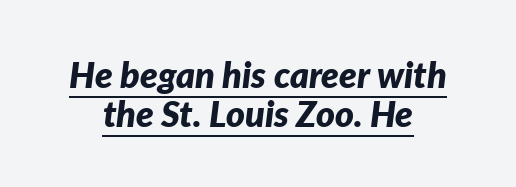
The image shows 36 px bold type, italic (leaning right); set centered, tight line spacing (1.07x), normal letter spacing, underlined; low stroke contrast and a medium x-height.
